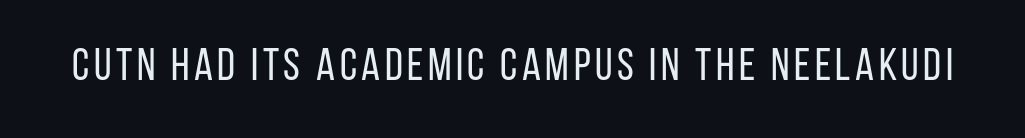
The image shows 45 px regular-weight, condensed sans-serif type, upright; set not underlined; low stroke contrast and a large x-height.
